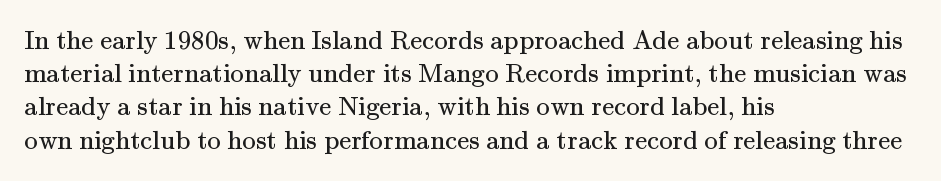
The image shows 27 px text type, upright; set left-aligned, line spacing 1.23x, normal letter spacing, not underlined.
